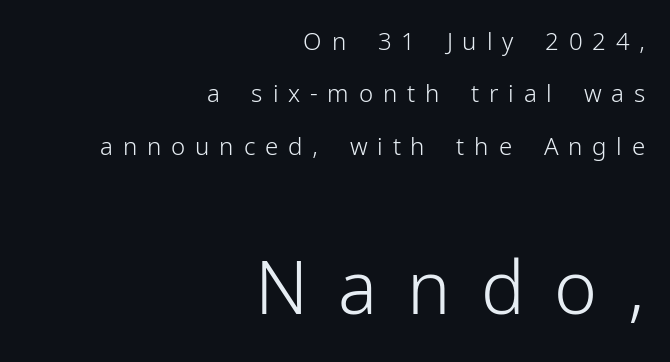
Q: Is the text bold? A: No.
Q: Is the text italic (slanted)? A: No, it is upright.
Q: Is the typeface a serif or a sans-serif typeface? A: Sans-serif.
Q: Is the text underlined? A: No.
Q: How is the paragraph aligned? A: Right-aligned.
Q: Is the spacing between letters normal or unusually wide? A: Unusually wide.
Q: Is the spacing between lines tight, normal or loose? A: Loose.
Q: Which block of text is set in a larger size, the first (top) or the second (bottom)? A: The second (bottom) one.
Q: Width (condensed, normal, or wide)? A: Normal.
Q: Stroke contrast? A: Low.
Q: x-height? A: Medium.
Q: Monospaced? A: No.
